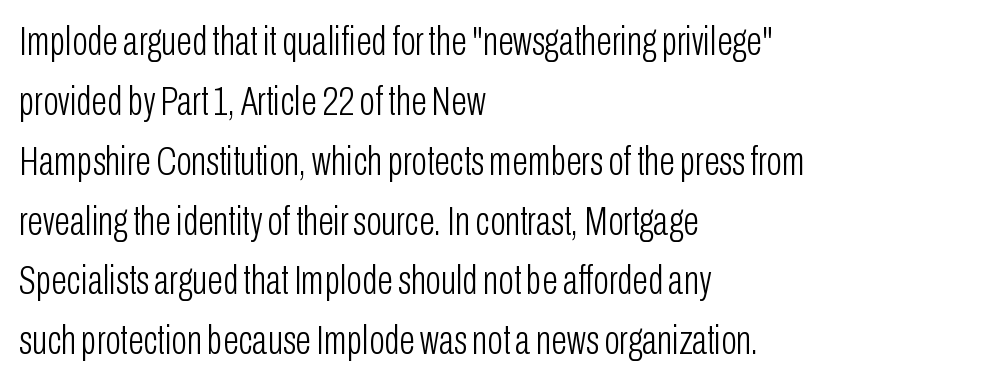
The image shows 41 px light, condensed sans-serif type, upright; set left-aligned, normal line spacing (1.46x), normal letter spacing, not underlined; low stroke contrast and a medium x-height.
